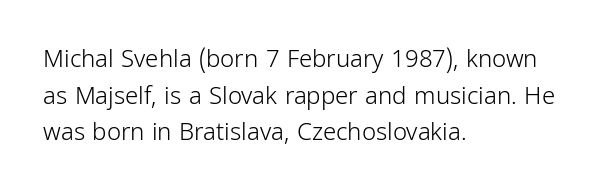
{"italic": "no", "bold": "no", "underline": "no", "align": "left", "line_spacing": "normal", "line_spacing_ratio": 1.53, "letter_spacing": "normal", "letter_spacing_em": 0.0, "glyph_px": 24}
